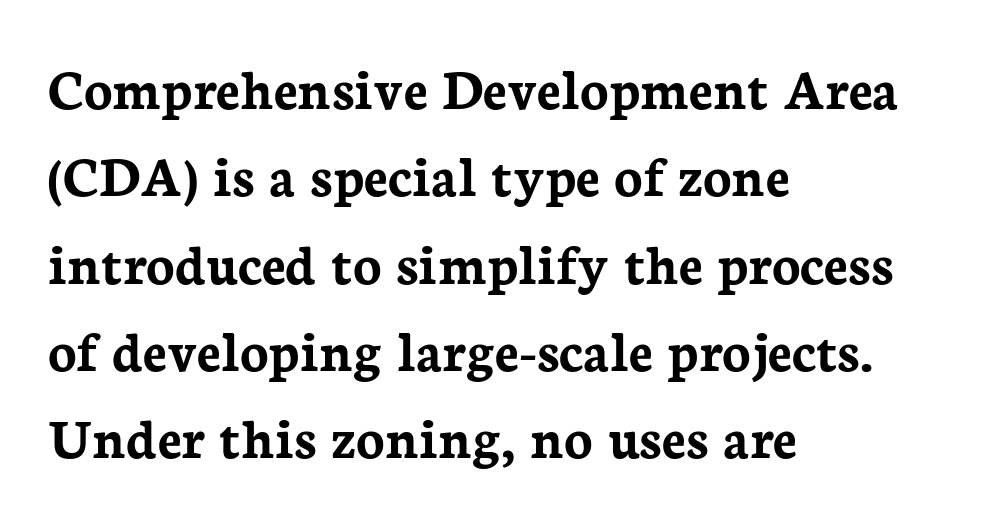
Q: Is the text bold? A: Yes.
Q: Is the text italic (slanted)? A: No, it is upright.
Q: Is the typeface a serif or a sans-serif typeface? A: Serif.
Q: Is the text underlined? A: No.
Q: How is the paragraph aligned? A: Left-aligned.
Q: Is the spacing between letters normal or unusually wide? A: Normal.
Q: Is the spacing between lines tight, normal or loose? A: Normal.
Q: Width (condensed, normal, or wide)? A: Normal.
Q: Stroke contrast? A: Low.
Q: x-height? A: Medium.
Q: Monospaced? A: No.
